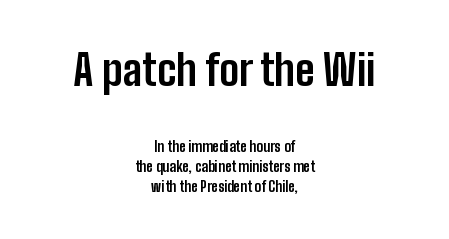
The image shows 42 px bold, condensed sans-serif type, upright; set centered, normal line spacing (1.43x), normal letter spacing, not underlined; the first (top) block is 3.0x larger; low stroke contrast and a medium x-height.
